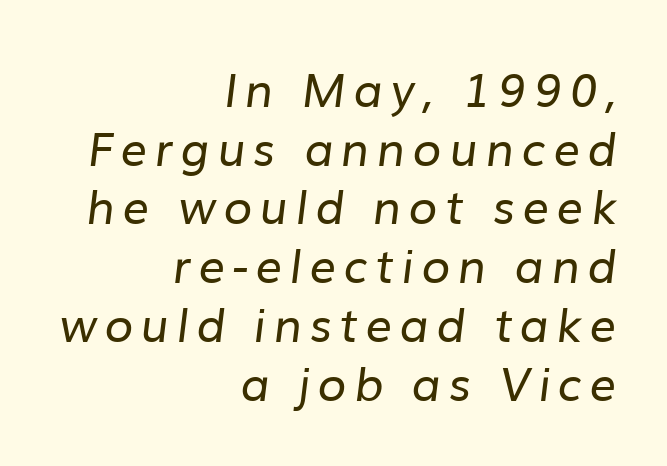
{"serif": "no", "bold": "no", "weight": "regular", "width": "normal", "stroke_contrast": "low", "x_height": "medium", "monospaced": "no", "underline": "no", "align": "right", "line_spacing": "normal", "line_spacing_ratio": 1.25, "glyph_px": 47}
